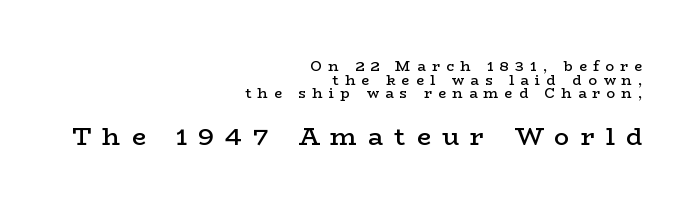
Q: Is the text bold? A: Semi-bold.
Q: Is the text italic (slanted)? A: No, it is upright.
Q: Is the text underlined? A: No.
Q: How is the paragraph aligned? A: Right-aligned.
Q: Is the spacing between letters normal or unusually wide? A: Unusually wide.
Q: Is the spacing between lines tight, normal or loose? A: Tight.
Q: Which block of text is set in a larger size, the first (top) or the second (bottom)? A: The second (bottom) one.
